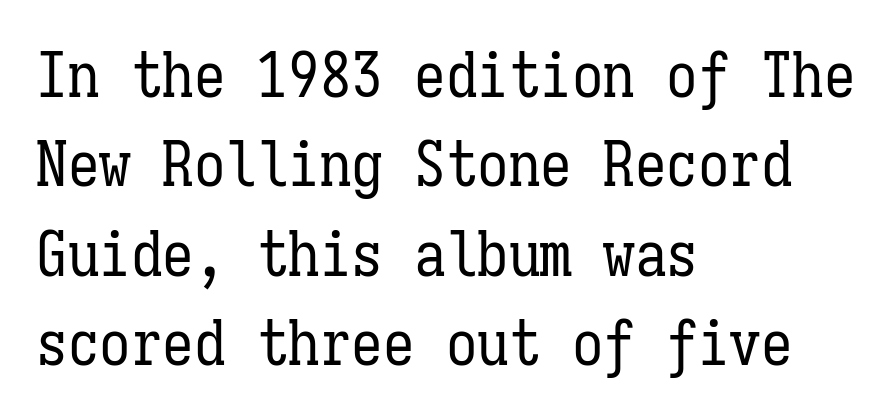
Q: Is the text bold? A: No.
Q: Is the text italic (slanted)? A: No, it is upright.
Q: Is the text underlined? A: No.
Q: How is the paragraph aligned? A: Left-aligned.
Q: Is the spacing between letters normal or unusually wide? A: Normal.
Q: Is the spacing between lines tight, normal or loose? A: Normal.
Q: Width (condensed, normal, or wide)? A: Condensed.
Q: Stroke contrast? A: Low.
Q: x-height? A: Medium.
Q: Monospaced? A: Yes.
